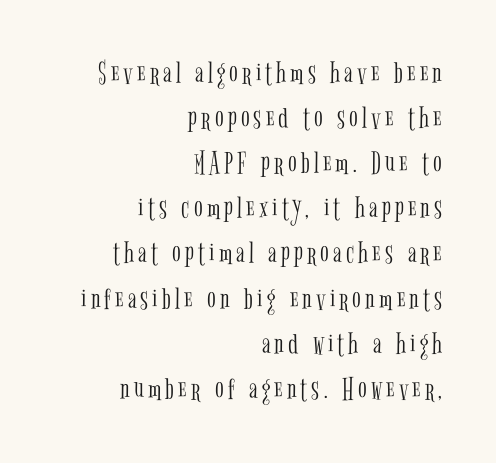
The image shows 32 px light, condensed serif type, upright; set right-aligned, normal line spacing (1.41x), not underlined; low stroke contrast and a medium x-height.
